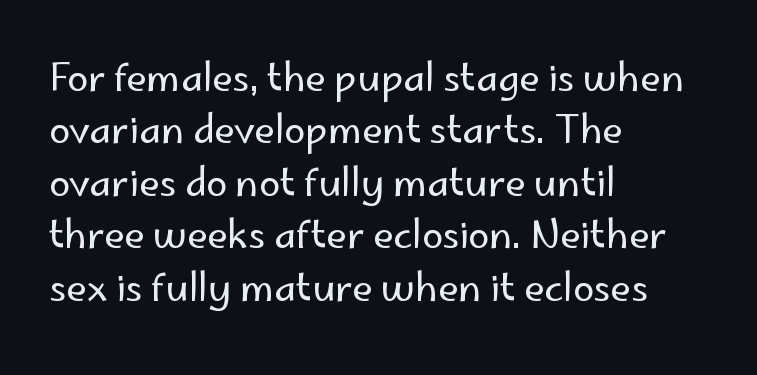
The zone under the glyphs is completely vacant. Unlike a traditional serif, this face leaves its strokes unadorned. The type is set solid horizontally, with unmodified tracking. Is the type heavy? It reads as light-to-regular instead. This sample uses an upright cut, with every glyph sitting square on the baseline. Compared with a centered layout, this one pins lines to the left instead.
